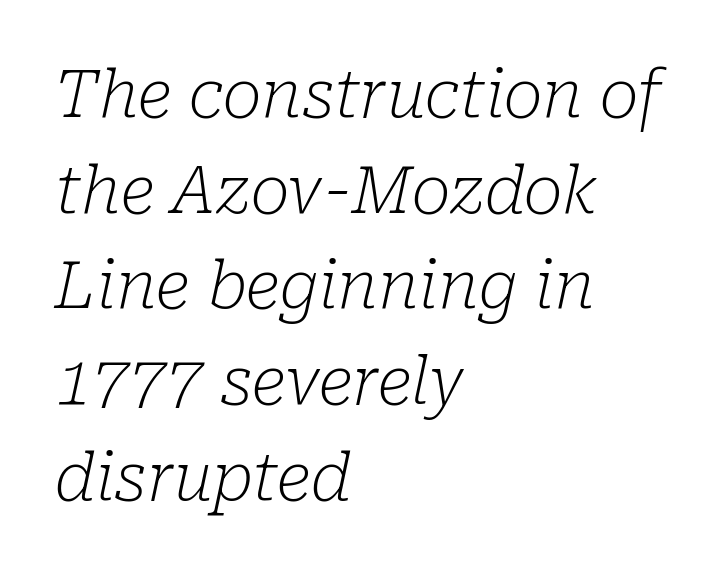
The image shows 66 px light serif type, italic (leaning right); set left-aligned, normal line spacing (1.45x), normal letter spacing, not underlined; low stroke contrast and a medium x-height.
